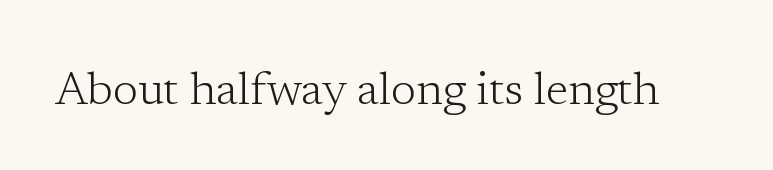
The image shows 46 px light serif type, upright; set normal letter spacing, not underlined; low stroke contrast and a medium x-height.
